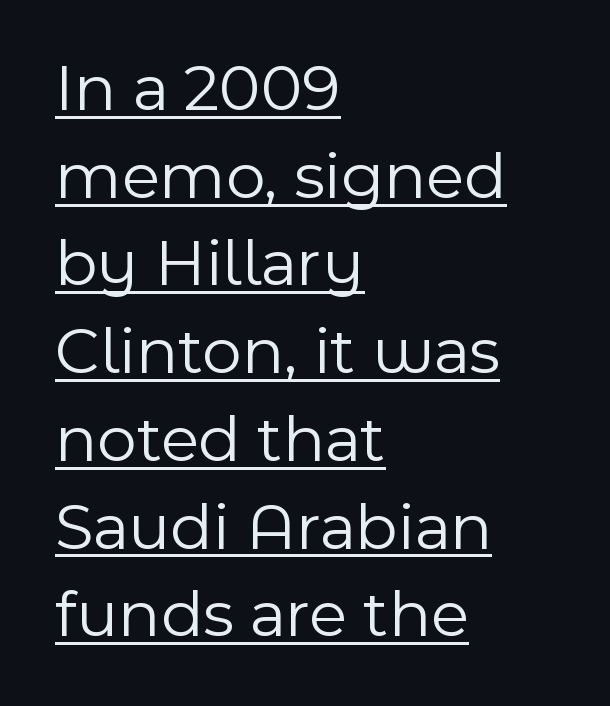
The image shows 68 px light sans-serif type, upright; set left-aligned, normal line spacing (1.29x), normal letter spacing, underlined; a medium x-height.
